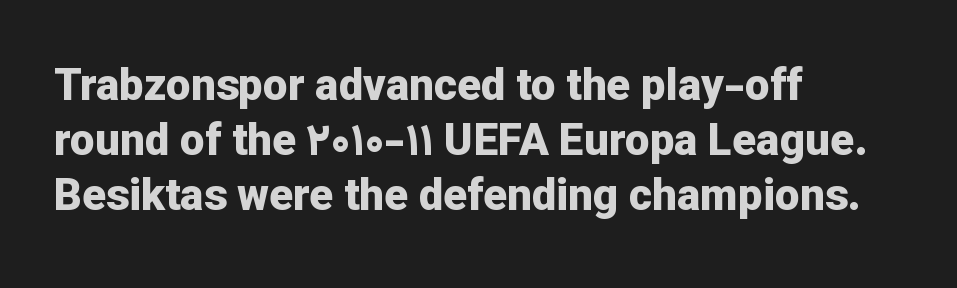
{"serif": "no", "italic": "no", "bold": "yes", "weight": "bold", "width": "normal", "stroke_contrast": "low", "x_height": "medium", "monospaced": "no", "underline": "no", "align": "left", "line_spacing": "normal", "line_spacing_ratio": 1.25, "letter_spacing": "normal", "letter_spacing_em": 0.0, "glyph_px": 44}
